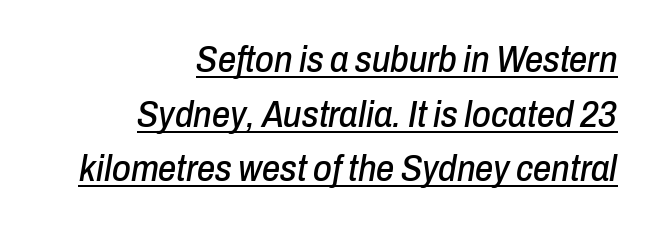
The image shows 36 px condensed type, italic (leaning right); set right-aligned, normal line spacing (1.52x), normal letter spacing, underlined; low stroke contrast and a medium x-height.
